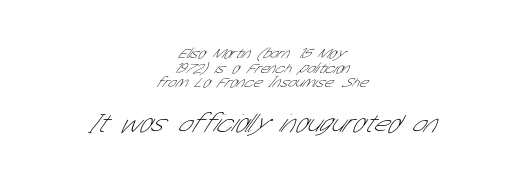
Q: Is the text bold? A: No.
Q: Is the text underlined? A: No.
Q: How is the paragraph aligned? A: Centered.
Q: Is the spacing between letters normal or unusually wide? A: Normal.
Q: Is the spacing between lines tight, normal or loose? A: Tight.
Q: Which block of text is set in a larger size, the first (top) or the second (bottom)? A: The second (bottom) one.
